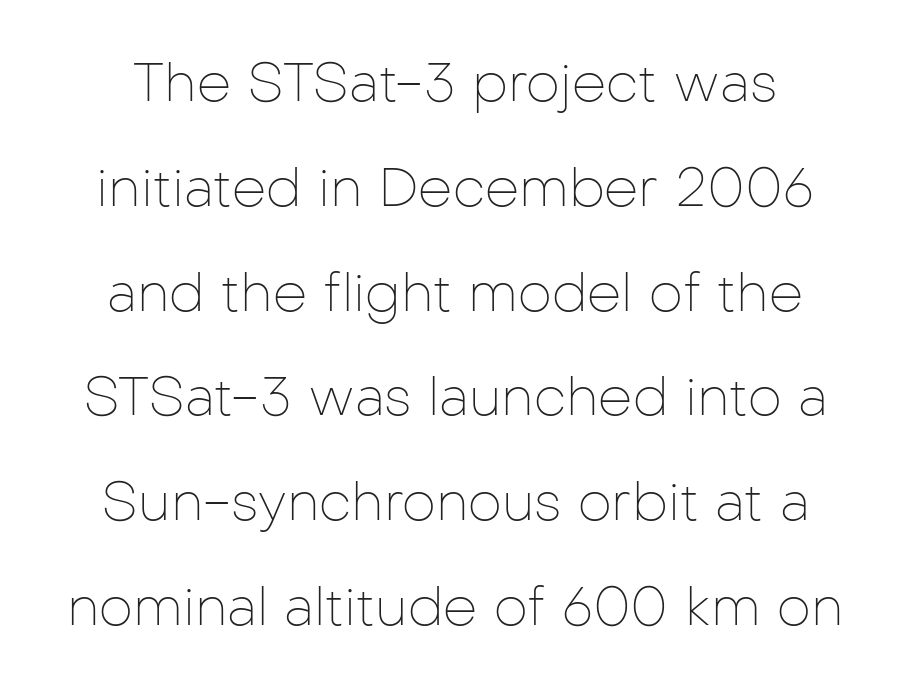
The image shows 54 px thin sans-serif type, upright; set loose line spacing (1.94x), normal letter spacing, not underlined; low stroke contrast and a medium x-height.
